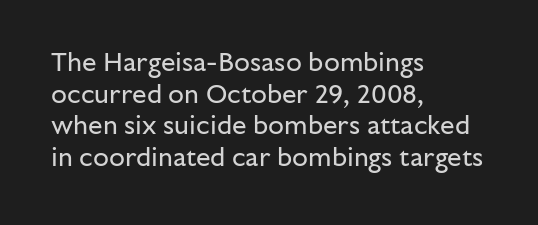
Q: Is the text bold? A: No.
Q: Is the text italic (slanted)? A: No, it is upright.
Q: Is the text underlined? A: No.
Q: How is the paragraph aligned? A: Left-aligned.
Q: Is the spacing between letters normal or unusually wide? A: Normal.
